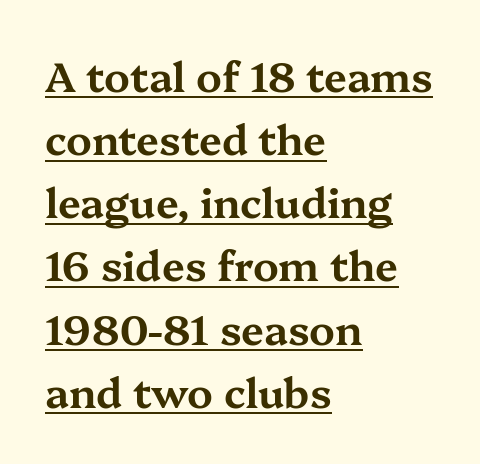
{"serif": "yes", "italic": "no", "width": "wide", "stroke_contrast": "medium", "x_height": "medium", "monospaced": "no", "underline": "yes", "align": "left", "line_spacing": "normal", "line_spacing_ratio": 1.54, "letter_spacing": "normal", "letter_spacing_em": 0.0, "glyph_px": 41}
